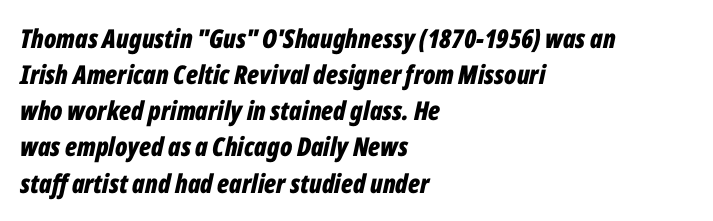
Q: Is the text bold? A: Yes.
Q: Is the text italic (slanted)? A: Yes, it leans right by about 12 degrees.
Q: Is the text underlined? A: No.
Q: How is the paragraph aligned? A: Left-aligned.
Q: Is the spacing between letters normal or unusually wide? A: Normal.
Q: Is the spacing between lines tight, normal or loose? A: Normal.
